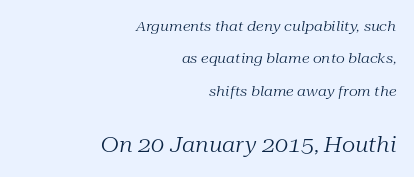
Q: Is the text bold? A: No.
Q: Is the text italic (slanted)? A: Yes, it leans right by about 10 degrees.
Q: Is the text underlined? A: No.
Q: How is the paragraph aligned? A: Right-aligned.
Q: Is the spacing between letters normal or unusually wide? A: Normal.
Q: Is the spacing between lines tight, normal or loose? A: Loose.
Q: Which block of text is set in a larger size, the first (top) or the second (bottom)? A: The second (bottom) one.
